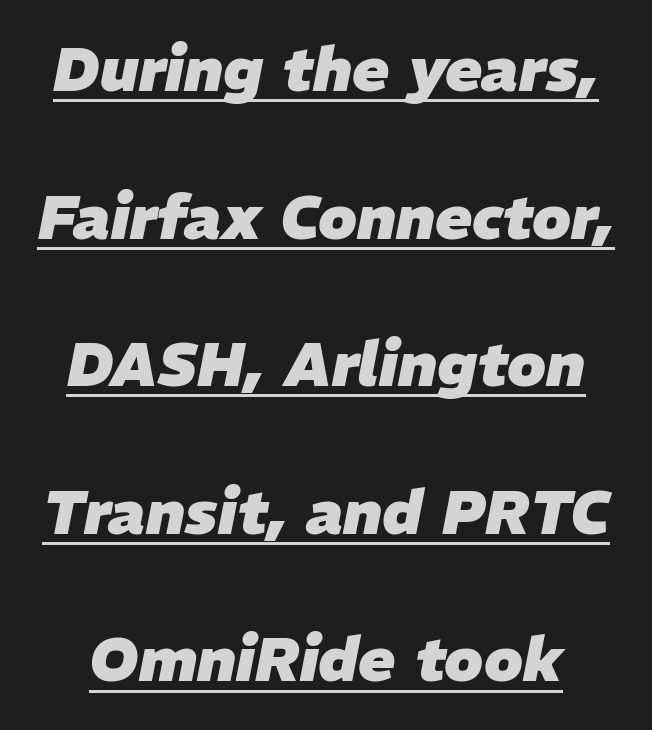
Tracking value appears to be zero — textbook default spacing. These lines are rendered in a variable-pitch font. Heavy-handed strokes throughout: this text is bold. Every character sits at an angle, as italics do. Is there much room between lines? Yes — plenty of vertical air separates them.
